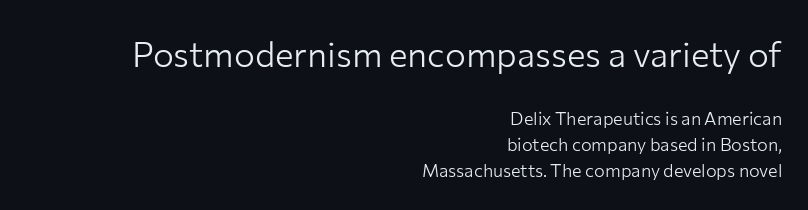
{"serif": "no", "italic": "no", "bold": "no", "weight": "light", "width": "normal", "stroke_contrast": "low", "x_height": "medium", "monospaced": "no", "underline": "no", "align": "right", "line_spacing": "normal", "line_spacing_ratio": 1.44, "letter_spacing": "normal", "letter_spacing_em": 0.0, "larger_block": "first", "size_ratio": 1.94, "glyph_px": 35}
